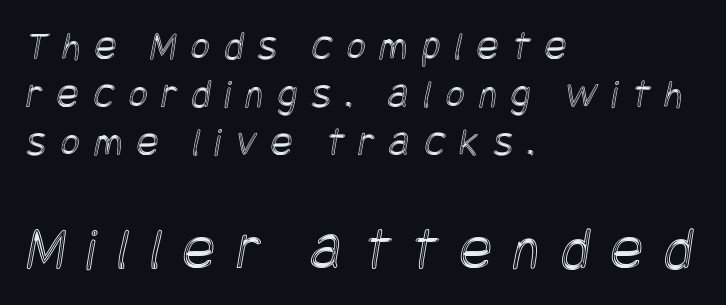
{"width": "condensed", "x_height": "large", "underline": "no", "align": "left", "line_spacing_ratio": 1.17, "letter_spacing": "wide", "letter_spacing_em": 0.35, "larger_block": "second", "size_ratio": 1.49, "glyph_px": 61}
